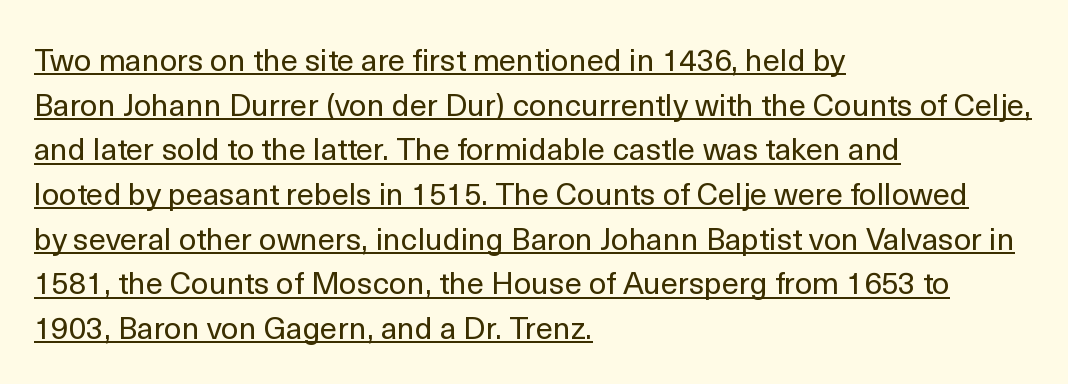
Q: Is the text bold? A: No.
Q: Is the text italic (slanted)? A: No, it is upright.
Q: Is the typeface a serif or a sans-serif typeface? A: Sans-serif.
Q: Is the text underlined? A: Yes.
Q: How is the paragraph aligned? A: Left-aligned.
Q: Is the spacing between letters normal or unusually wide? A: Normal.
Q: Is the spacing between lines tight, normal or loose? A: Normal.
Q: Width (condensed, normal, or wide)? A: Normal.
Q: x-height? A: Medium.
Q: Monospaced? A: No.
